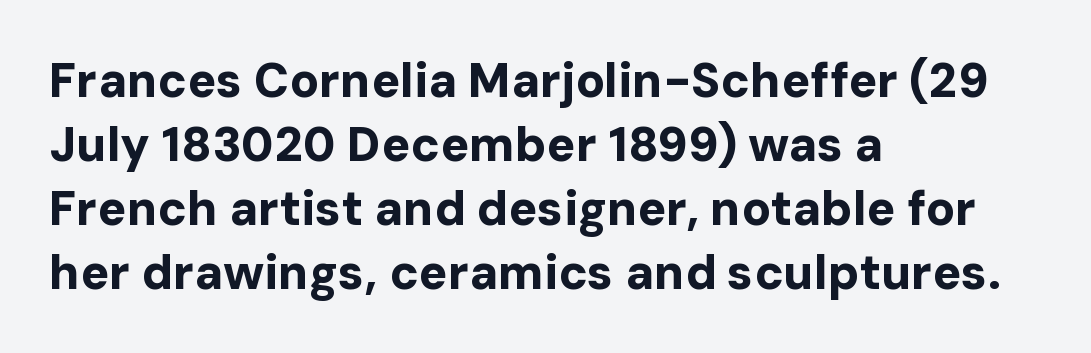
{"serif": "no", "italic": "no", "bold": "yes", "weight": "bold", "width": "normal", "stroke_contrast": "low", "x_height": "medium", "monospaced": "no", "underline": "no", "align": "left", "line_spacing": "normal", "line_spacing_ratio": 1.33, "letter_spacing": "normal", "letter_spacing_em": 0.0, "glyph_px": 48}
